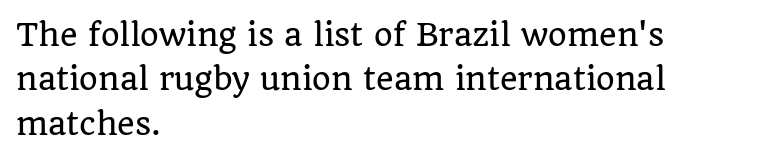
The image shows 30 px serif type, upright; set left-aligned, normal line spacing (1.48x), normal letter spacing, not underlined; low stroke contrast and a large x-height.
